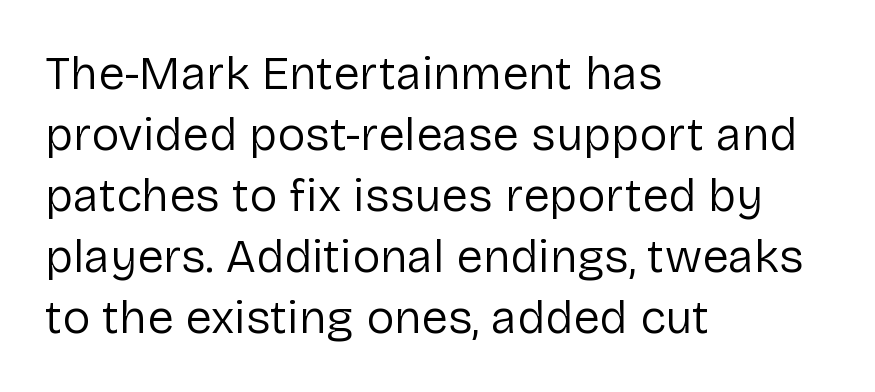
Every row of glyphs begins at an identical x-position on the left. The passage shown is typeset with a sans-serif family. Do the letters lean? They stand straight. Rows of type keep a routine distance in the vertical direction. Glance below the letters and you will spot only blank space. Compared with a typical body face, this is equally light or lighter still.
